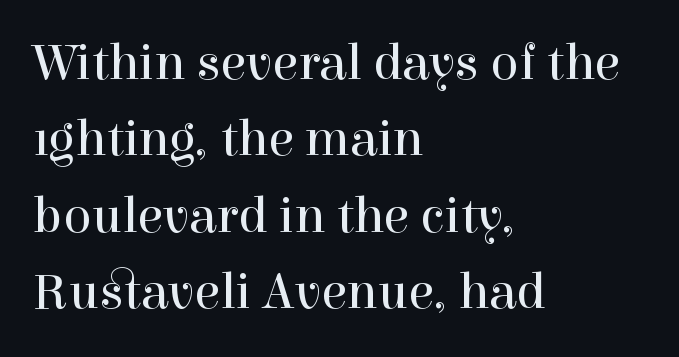
The image shows 52 px regular-weight serif type, upright; set left-aligned, normal line spacing (1.47x), normal letter spacing, not underlined; a medium x-height.
